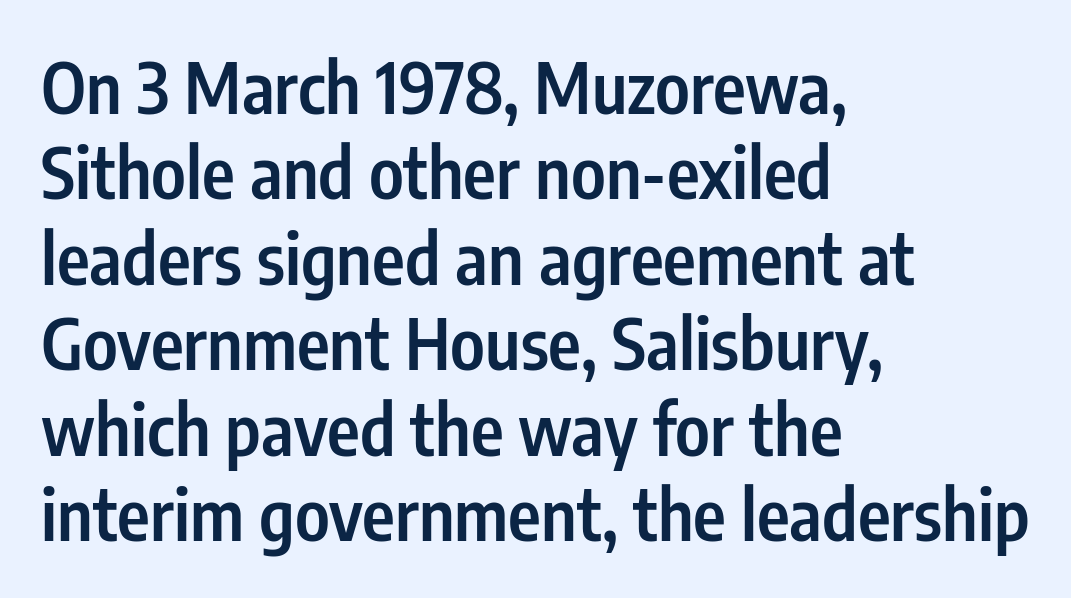
The typesetting leans somewhat heavy: a semibold. The space beneath each line is pristine and unruled. Does the lettering tilt? It doesn't — this is upright. You could call the tracking neutral — neither tight nor loose. Here the designer chose a conventional face with non-uniform glyph widths.
